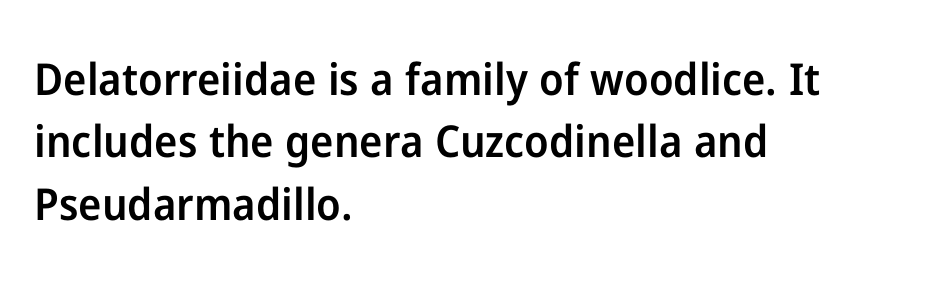
{"serif": "no", "italic": "no", "bold": "semi", "weight": "semibold", "width": "normal", "stroke_contrast": "low", "x_height": "medium", "monospaced": "no", "underline": "no", "align": "left", "line_spacing": "normal", "line_spacing_ratio": 1.42, "letter_spacing": "normal", "letter_spacing_em": 0.0, "glyph_px": 44}
